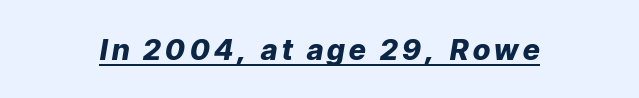
{"italic": "yes", "lean": "right", "slant_degrees": 9, "bold": "yes", "weight": "heavy", "width": "normal", "stroke_contrast": "low", "x_height": "medium", "monospaced": "no", "underline": "yes", "glyph_px": 29}
